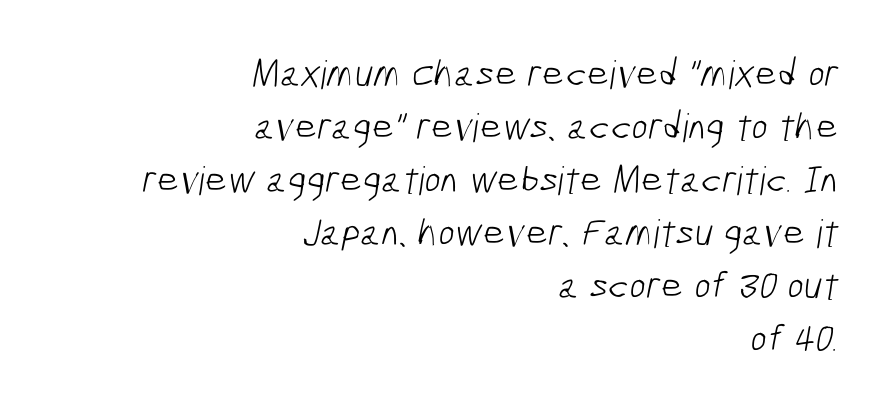
Q: Is the text bold? A: No.
Q: Is the typeface a serif or a sans-serif typeface? A: Sans-serif.
Q: Is the text underlined? A: No.
Q: How is the paragraph aligned? A: Right-aligned.
Q: Is the spacing between letters normal or unusually wide? A: Normal.
Q: Is the spacing between lines tight, normal or loose? A: Normal.
Q: Width (condensed, normal, or wide)? A: Condensed.
Q: Stroke contrast? A: Low.
Q: x-height? A: Medium.
Q: Monospaced? A: No.
